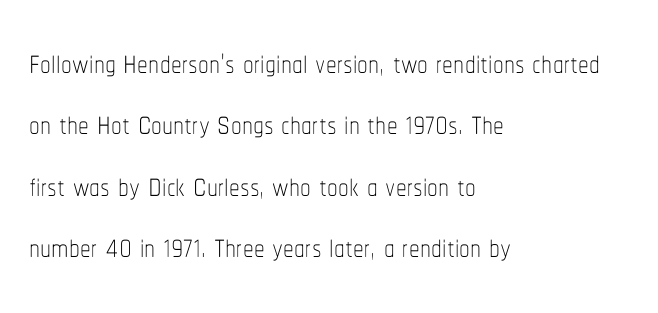
{"italic": "no", "bold": "no", "weight": "thin", "width": "condensed", "stroke_contrast": "low", "x_height": "medium", "monospaced": "no", "underline": "no", "align": "left", "line_spacing": "normal", "line_spacing_ratio": 1.43, "letter_spacing": "normal", "letter_spacing_em": 0.0, "glyph_px": 43}
